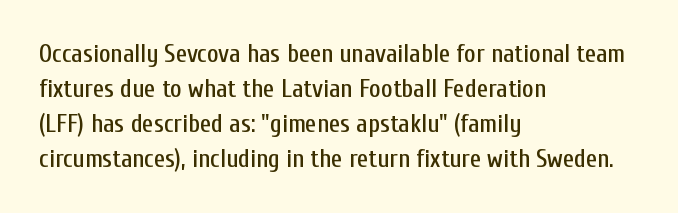
The rendering uses a moderate line-height, typical for paragraphs. A typesetter would call this zero additional tracking. Teacher's note: observe the even left margin — that is flush-left alignment. The string is rendered with underlining switched off. Posture: straight, roman, zero tilt.
